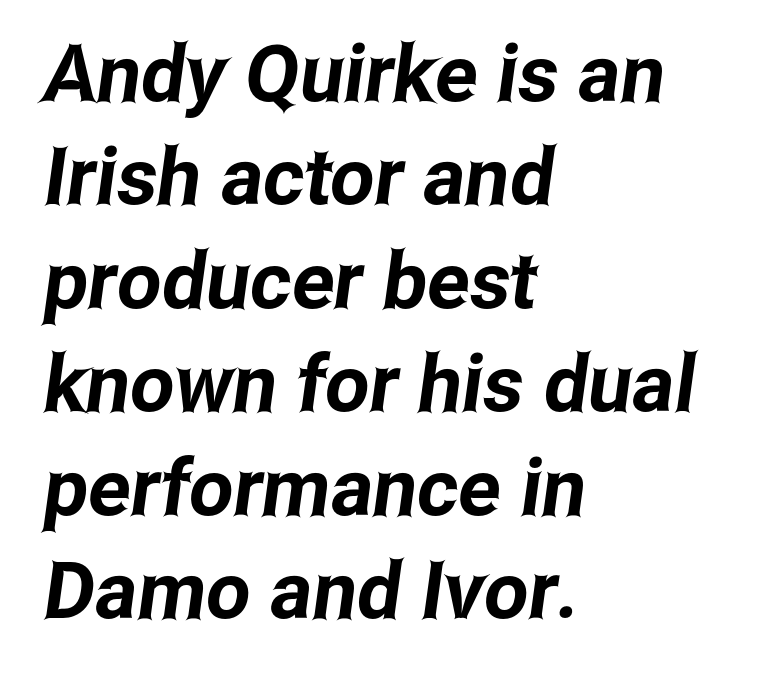
The image shows 79 px condensed sans-serif type; set left-aligned, normal line spacing (1.31x), normal letter spacing, not underlined; low stroke contrast and a medium x-height.
